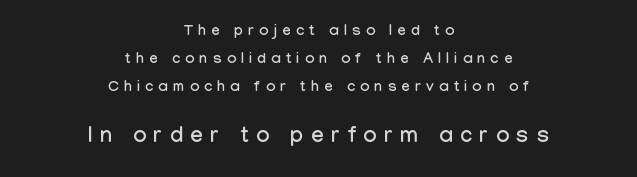
The rendering inserts visible extra space after every character. Check under the words: just untouched page. The lines are quadded center. A student would notice the bottom passage is typeset larger than what precedes it. Notice how the stems are strictly vertical — no italics here.
